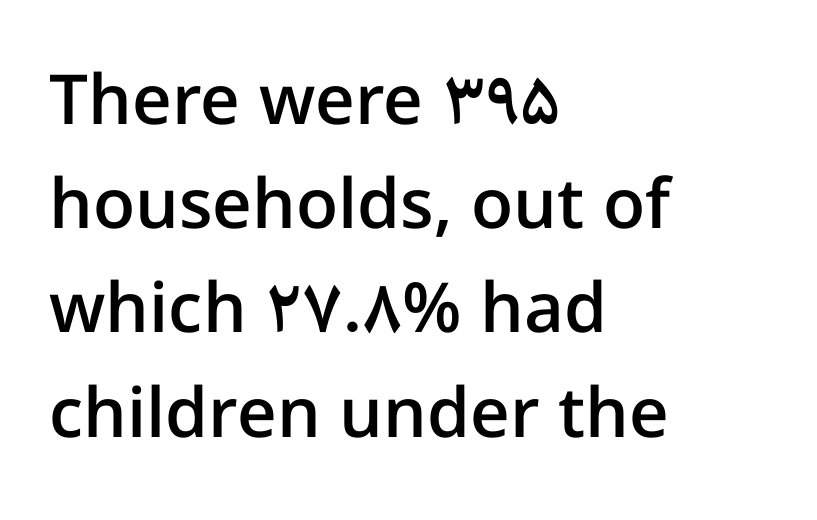
The image shows 69 px semibold sans-serif type, upright; set left-aligned, normal line spacing (1.51x), normal letter spacing, not underlined; low stroke contrast and a medium x-height.
